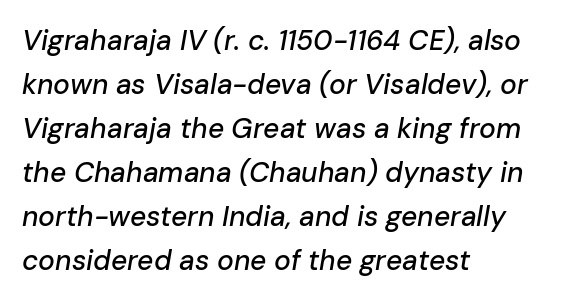
The image shows 28 px text type, italic (leaning right); set left-aligned, normal line spacing (1.57x), normal letter spacing, not underlined; low stroke contrast and a medium x-height.
